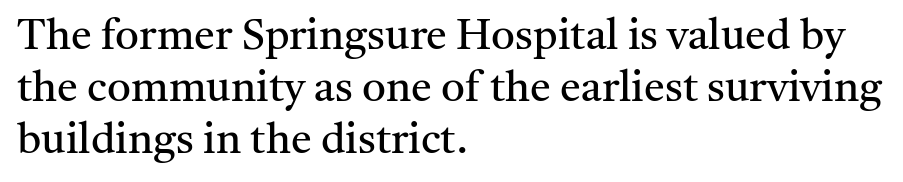
Quick note: not italic, upright. To sum up the face: it has serifs. The setting favours the left margin, as ordinary paragraphs usually do. Spacing between characters is what you'd get straight out of the box. Is this a fixed-width face? No — the glyphs have proportional, varying widths. Unbolded letterforms with no extra heft.
